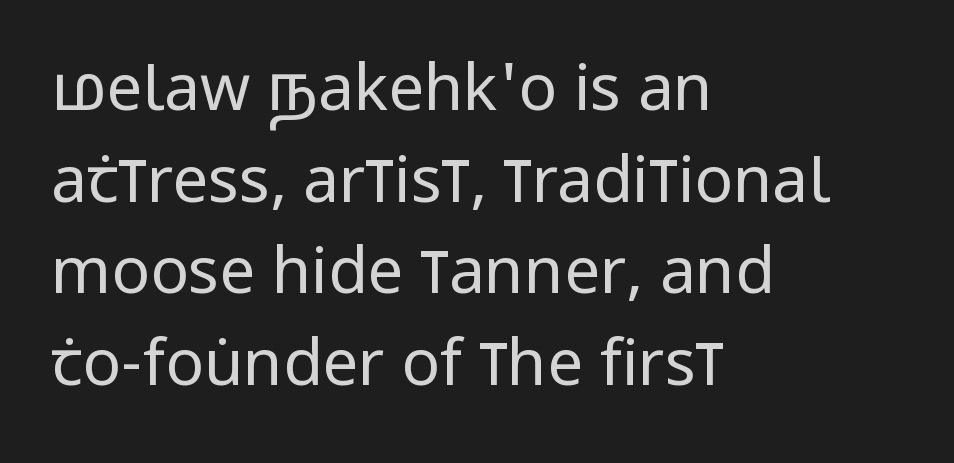
{"serif": "no", "italic": "no", "bold": "no", "weight": "regular", "width": "condensed", "stroke_contrast": "low", "x_height": "large", "monospaced": "no", "underline": "no", "align": "left", "line_spacing": "normal", "line_spacing_ratio": 1.43, "letter_spacing": "normal", "letter_spacing_em": 0.0, "glyph_px": 64}
